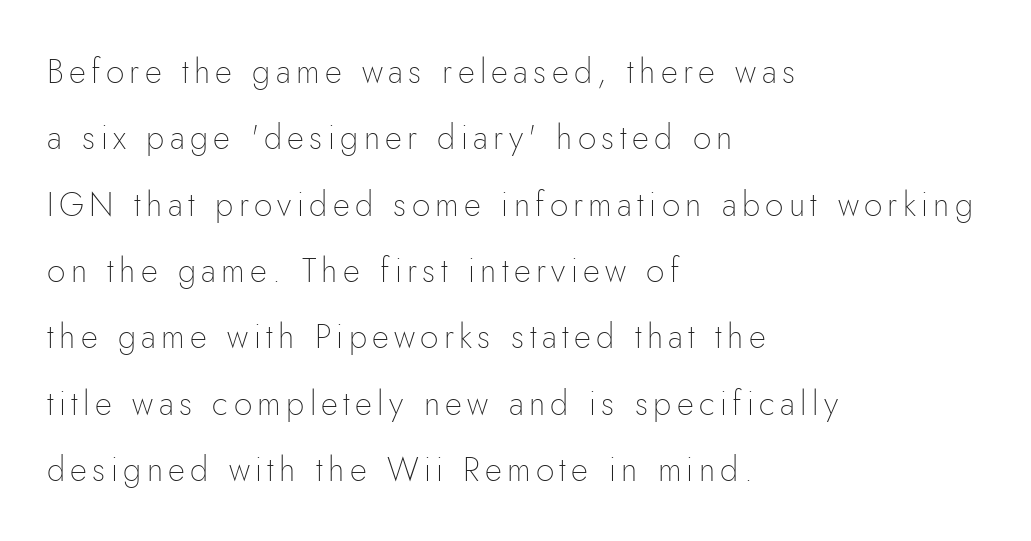
Notice how the stems are strictly vertical — no italics here. You could not count columns in this text — the font is proportionally spaced. Rule under the text: the space is simply empty. The typesetting does not lean heavy: it is not bold.
